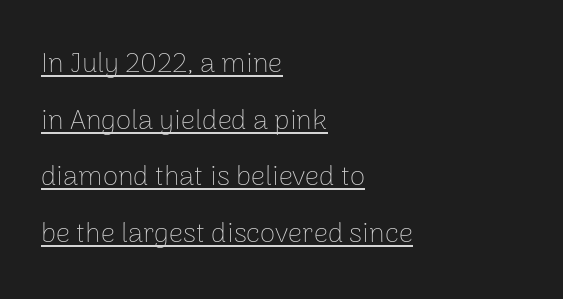
{"serif": "no", "italic": "no", "bold": "no", "weight": "thin", "width": "normal", "stroke_contrast": "low", "x_height": "medium", "monospaced": "no", "underline": "yes", "align": "left", "line_spacing": "loose", "line_spacing_ratio": 2.02, "letter_spacing": "normal", "letter_spacing_em": 0.0, "glyph_px": 28}
